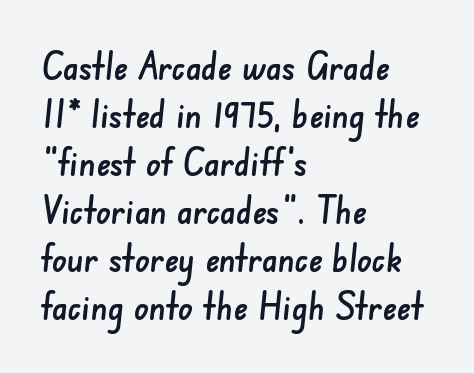
{"serif": "no", "width": "normal", "stroke_contrast": "low", "x_height": "small", "monospaced": "no", "underline": "no", "align": "left", "line_spacing": "normal", "line_spacing_ratio": 1.3, "letter_spacing": "normal", "letter_spacing_em": 0.0, "glyph_px": 37}
